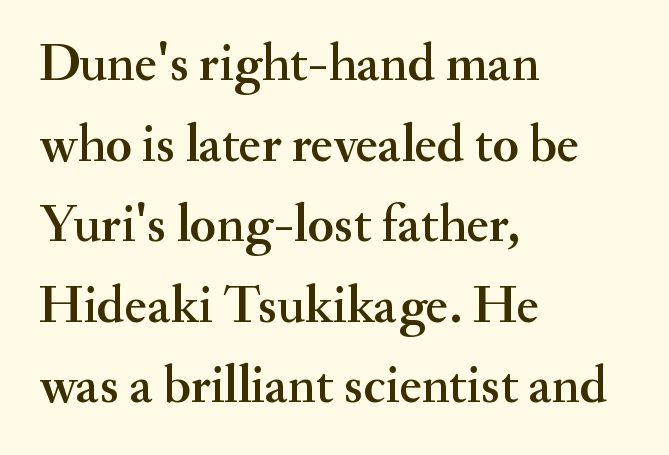
Q: Is the text italic (slanted)? A: No, it is upright.
Q: Is the typeface a serif or a sans-serif typeface? A: Serif.
Q: Is the text underlined? A: No.
Q: How is the paragraph aligned? A: Left-aligned.
Q: Is the spacing between letters normal or unusually wide? A: Normal.
Q: Is the spacing between lines tight, normal or loose? A: Normal.
Q: Width (condensed, normal, or wide)? A: Normal.
Q: Stroke contrast? A: Medium.
Q: x-height? A: Small.
Q: Monospaced? A: No.
